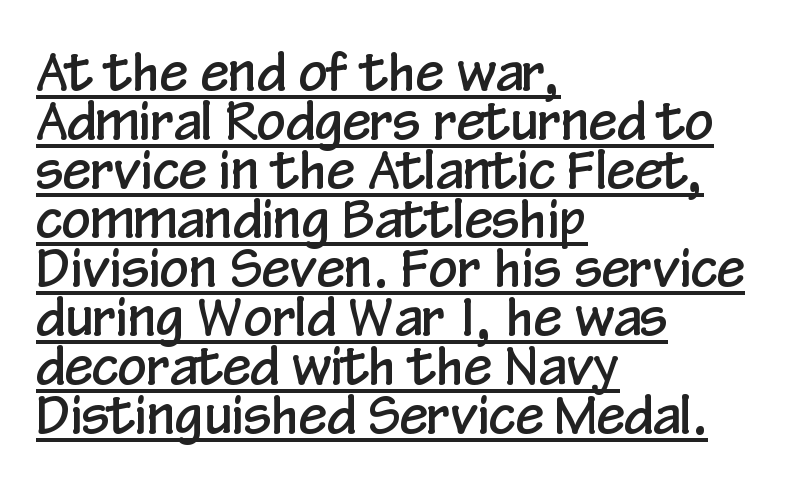
This sample is left-justified, so line endings fall wherever the words run out. Is there much room between lines? No — they nearly touch. Descenders here cross a horizontal rule under the line. These lines keep a tight, regular rhythm from letter to letter.
